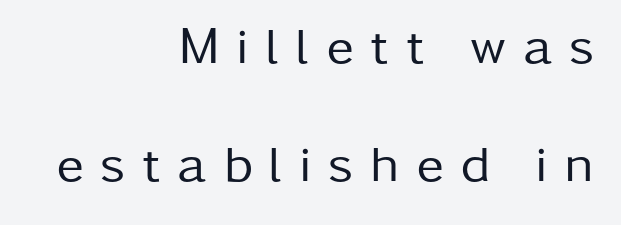
The image shows 52 px regular-weight sans-serif type, upright; set right-aligned, loose line spacing (2.26x), unusually wide letter spacing (+0.32 em), not underlined; low stroke contrast and a medium x-height.
